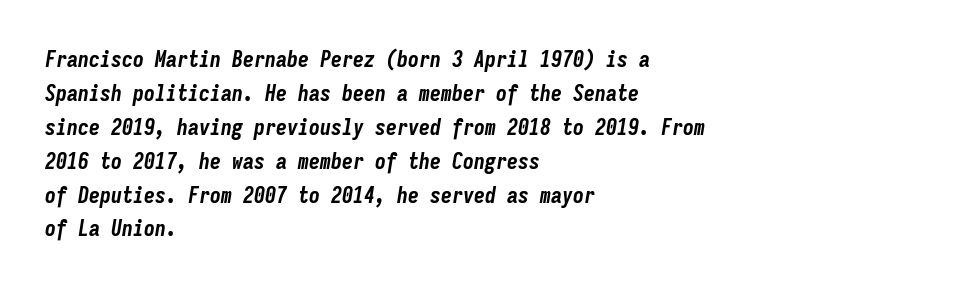
Summary of vertical rhythm: regular, with standard interline spacing. The gaps between neighbouring characters are ordinary and unremarkable. Bold? Absolutely — the strokes are thick and heavy. The font's italic variant was chosen for this text. Short and long lines alike share a common starting point at left. Decoration check: the copy has no underline.
